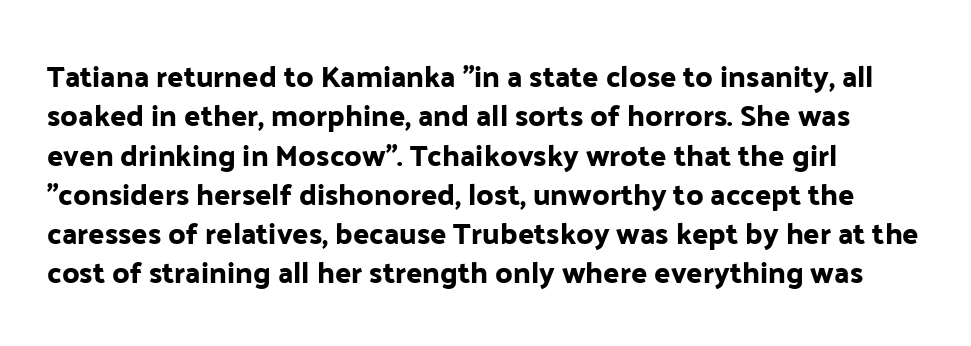
The image shows 30 px sans-serif type, upright; set normal line spacing (1.31x), normal letter spacing, not underlined; low stroke contrast and a medium x-height.
